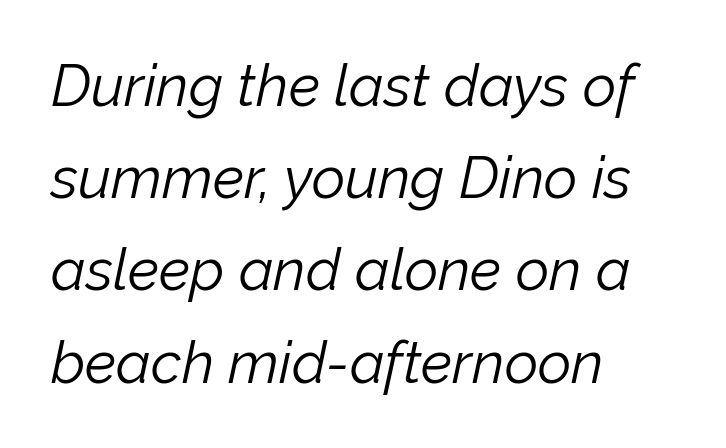
One-word summary of the alignment: left. The zone under the glyphs is completely vacant. Vertically, the passage feels balanced, rows spaced as you'd expect. Character widths vary here, with narrow letters taking less room than wide ones. The tracking reads as untouched default to a designer's eye. This is oblique type, the kind used for emphasis or titles.
